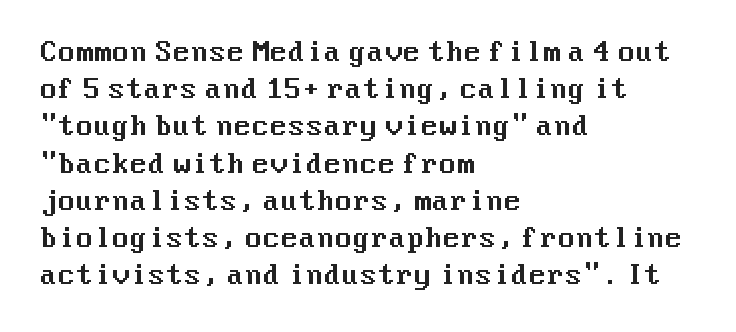
Q: Is the text italic (slanted)? A: No, it is upright.
Q: Is the text underlined? A: No.
Q: How is the paragraph aligned? A: Left-aligned.
Q: Is the spacing between letters normal or unusually wide? A: Normal.
Q: Is the spacing between lines tight, normal or loose? A: Normal.
